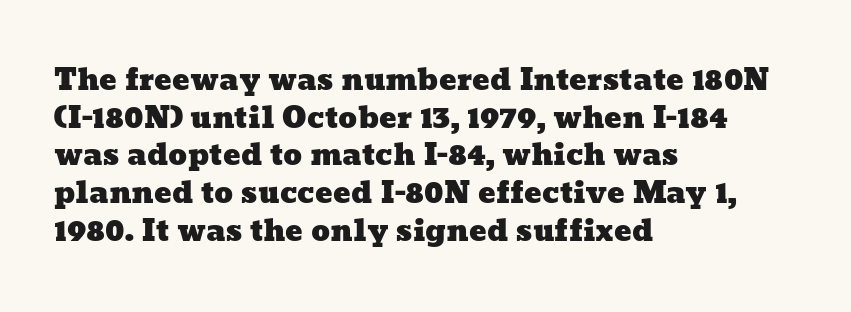
The image shows 29 px wide type; set left-aligned, normal line spacing (1.3x), normal letter spacing, not underlined; low stroke contrast and a medium x-height.
